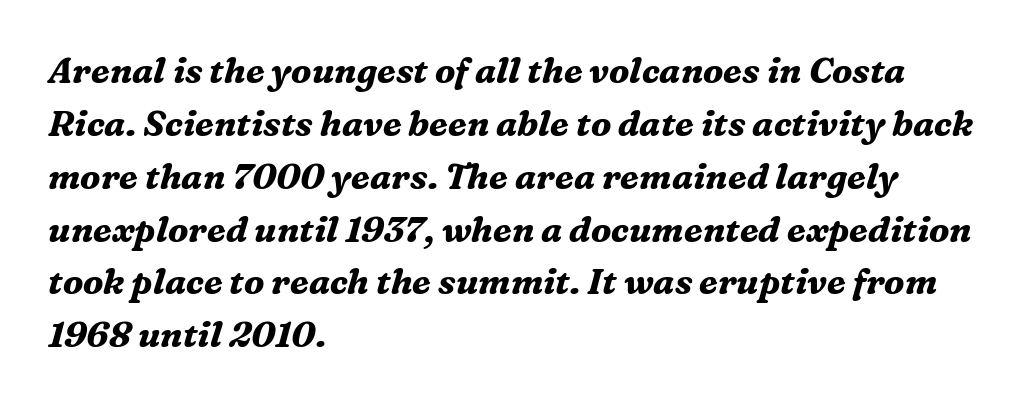
The image shows 35 px bold serif type, italic (leaning right); set left-aligned, normal line spacing (1.51x), normal letter spacing, not underlined; medium stroke contrast and a medium x-height.
